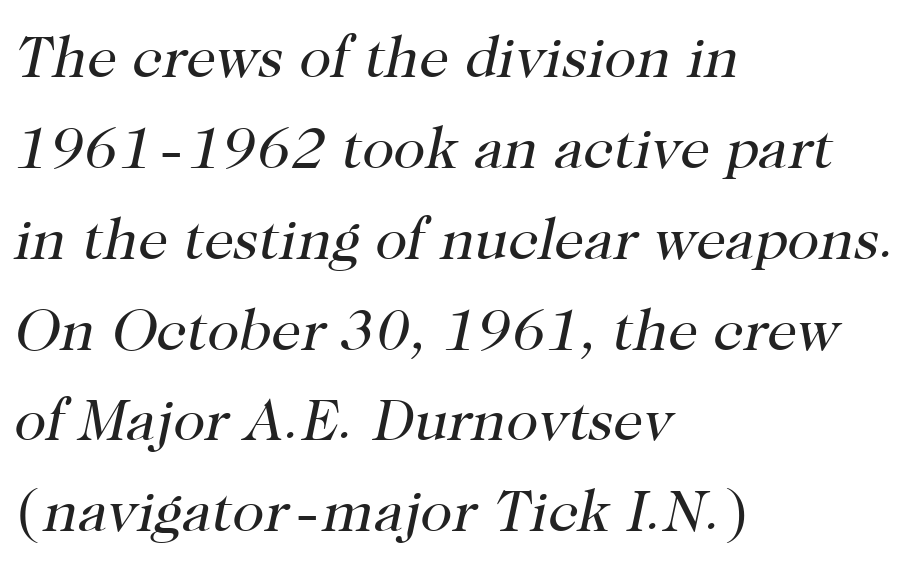
{"serif": "yes", "italic": "yes", "lean": "right", "slant_degrees": 12, "bold": "no", "weight": "regular", "width": "normal", "stroke_contrast": "high", "x_height": "medium", "monospaced": "no", "underline": "no", "align": "left", "line_spacing": "normal", "line_spacing_ratio": 1.54, "letter_spacing": "normal", "letter_spacing_em": 0.0, "glyph_px": 59}
